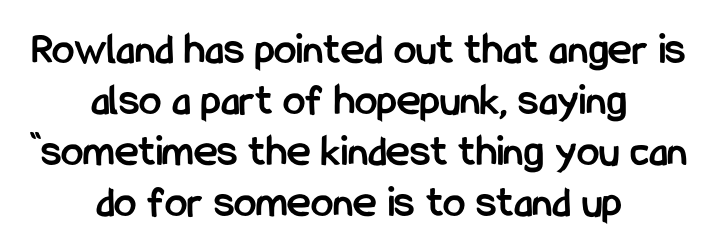
Heavy, bold letterforms. The compositor balanced each line on the midline. Regarding leading, the lines here are crowded together. Proportional: the letters do not fall into vertical columns. Between one letter and the next there's only the usual sliver of space. Just letters on the line, the space beneath them empty.
